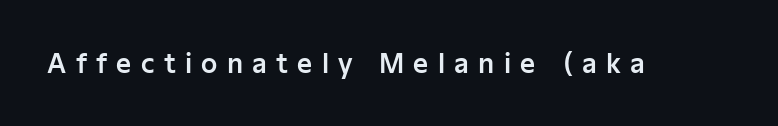
{"italic": "no", "underline": "no", "letter_spacing": "wide", "letter_spacing_em": 0.36, "glyph_px": 26}
